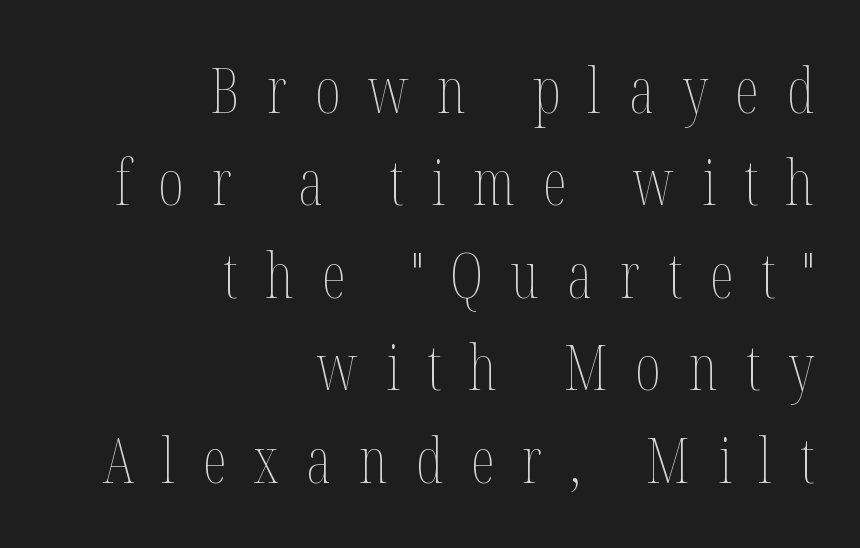
{"italic": "no", "bold": "no", "weight": "thin", "width": "condensed", "stroke_contrast": "medium", "x_height": "medium", "monospaced": "no", "underline": "no", "align": "right", "line_spacing": "normal", "line_spacing_ratio": 1.49, "letter_spacing": "wide", "letter_spacing_em": 0.45, "glyph_px": 62}
